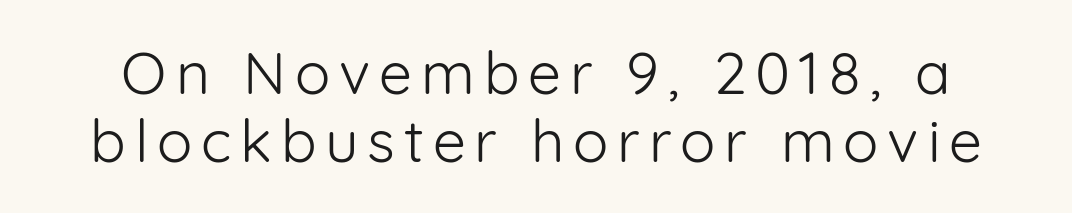
The image shows 59 px light sans-serif type, upright; set line spacing 1.16x, not underlined; low stroke contrast and a medium x-height.
